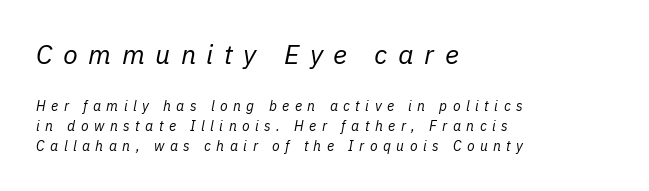
Q: Is the text bold? A: No.
Q: Is the text italic (slanted)? A: Yes, it leans right by about 11 degrees.
Q: Is the text underlined? A: No.
Q: How is the paragraph aligned? A: Left-aligned.
Q: Is the spacing between letters normal or unusually wide? A: Unusually wide.
Q: Is the spacing between lines tight, normal or loose? A: Normal.
Q: Which block of text is set in a larger size, the first (top) or the second (bottom)? A: The first (top) one.
